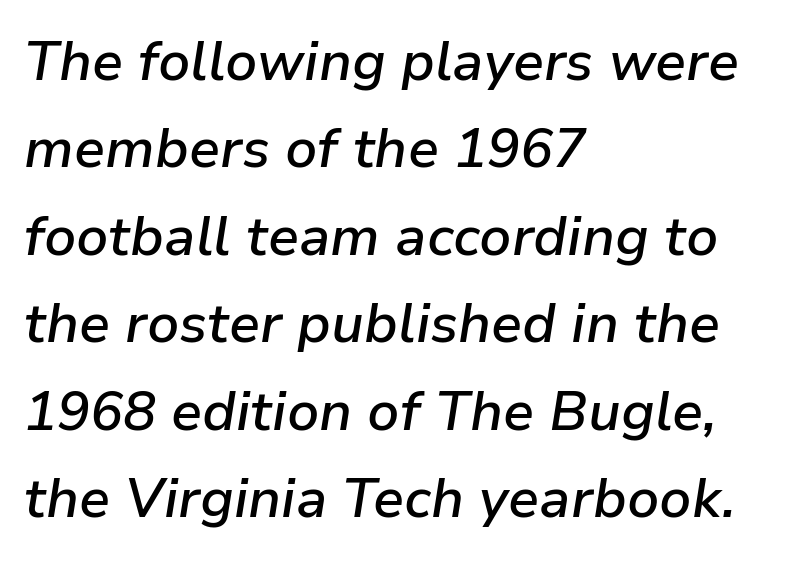
This sample uses plain, unmodified letter spacing. Honestly, the row spacing looks completely unremarkable. Descender tails drop into unmarked territory. Character widths vary here, with narrow letters taking less room than wide ones. Heft: intermediate — a semibold. The letters are slanted; this is an italic face.
